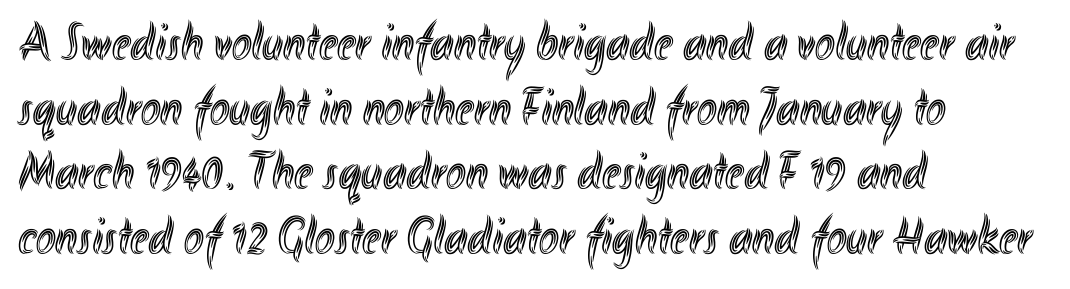
Q: Is the text italic (slanted)? A: Yes.
Q: Is the text underlined? A: No.
Q: How is the paragraph aligned? A: Left-aligned.
Q: Is the spacing between letters normal or unusually wide? A: Normal.
Q: Width (condensed, normal, or wide)? A: Condensed.
Q: x-height? A: Small.
Q: Monospaced? A: No.
